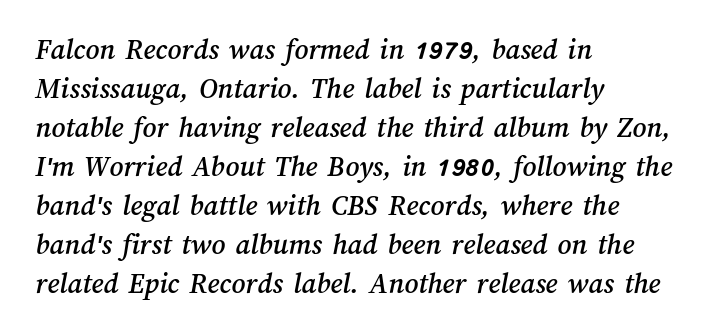
{"width": "normal", "stroke_contrast": "medium", "x_height": "medium", "monospaced": "no", "underline": "no", "align": "left", "line_spacing": "normal", "line_spacing_ratio": 1.3, "letter_spacing": "normal", "letter_spacing_em": 0.0, "glyph_px": 30}
